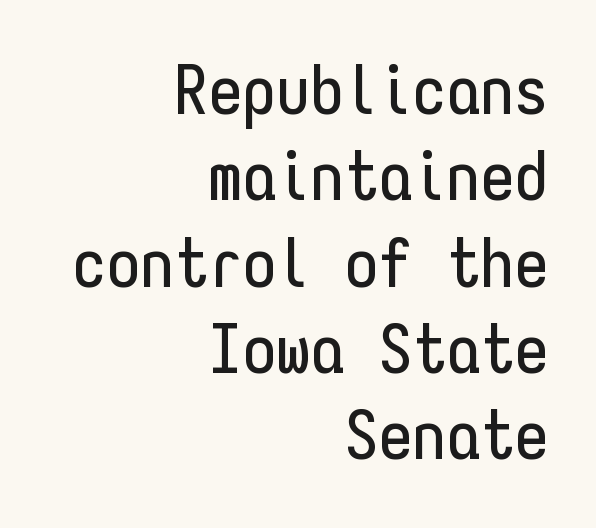
Descender tails drop into unmarked territory. Line endings align vertically; line beginnings do not. It's the straight-up-and-down kind of type. Here the designer chose a console-style face with uniform glyph widths. This sample uses a sans-serif face.
